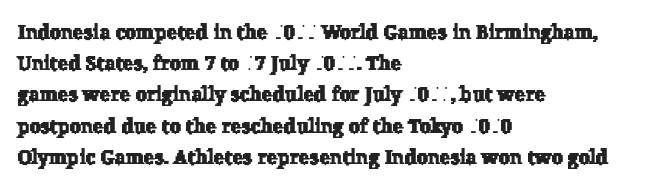
Q: Is the text underlined? A: No.
Q: How is the paragraph aligned? A: Left-aligned.
Q: Is the spacing between letters normal or unusually wide? A: Normal.
Q: Is the spacing between lines tight, normal or loose? A: Normal.
